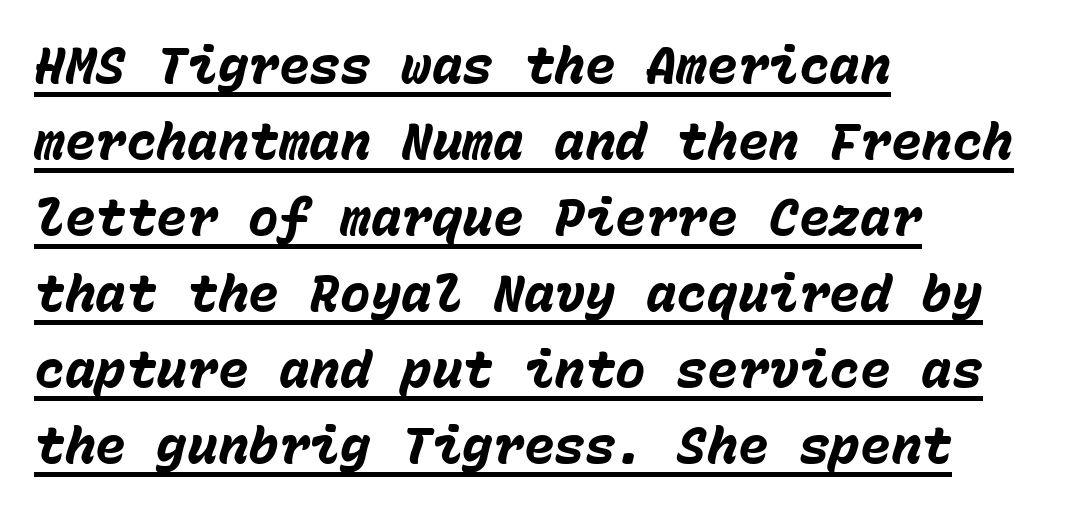
Q: Is the text bold? A: Yes.
Q: Is the text italic (slanted)? A: Yes, it leans right by about 15 degrees.
Q: Is the text underlined? A: Yes.
Q: How is the paragraph aligned? A: Left-aligned.
Q: Is the spacing between letters normal or unusually wide? A: Normal.
Q: Is the spacing between lines tight, normal or loose? A: Normal.
Q: Width (condensed, normal, or wide)? A: Normal.
Q: Stroke contrast? A: Low.
Q: x-height? A: Medium.
Q: Monospaced? A: Yes.
